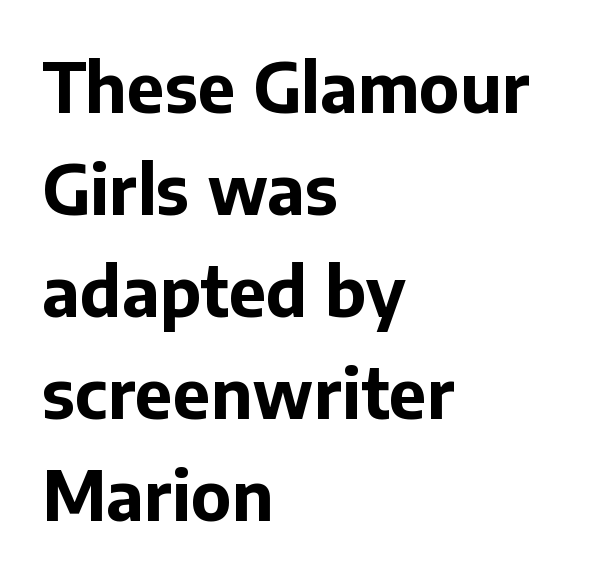
Q: Is the text bold? A: Yes.
Q: Is the text italic (slanted)? A: No, it is upright.
Q: Is the typeface a serif or a sans-serif typeface? A: Sans-serif.
Q: Is the text underlined? A: No.
Q: How is the paragraph aligned? A: Left-aligned.
Q: Is the spacing between letters normal or unusually wide? A: Normal.
Q: Is the spacing between lines tight, normal or loose? A: Normal.
Q: Width (condensed, normal, or wide)? A: Normal.
Q: Stroke contrast? A: Low.
Q: x-height? A: Medium.
Q: Monospaced? A: No.
